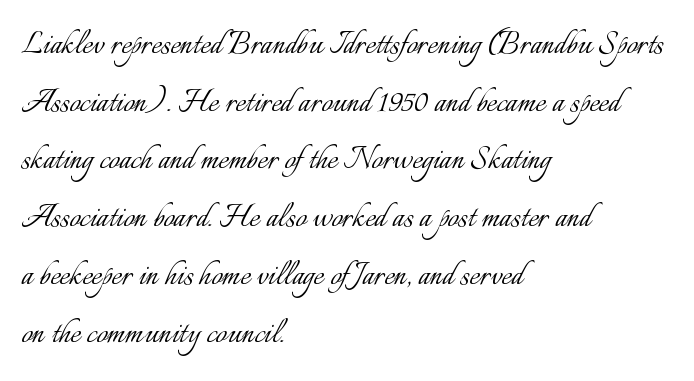
The image shows 39 px light type; set left-aligned, normal line spacing (1.48x), normal letter spacing, not underlined; low stroke contrast and a small x-height.
